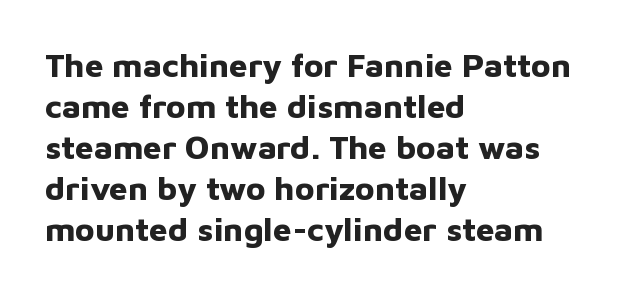
{"serif": "no", "italic": "no", "bold": "yes", "weight": "bold", "width": "normal", "stroke_contrast": "low", "x_height": "medium", "monospaced": "no", "underline": "no", "align": "left", "line_spacing_ratio": 1.24, "letter_spacing": "normal", "letter_spacing_em": 0.0, "glyph_px": 33}
